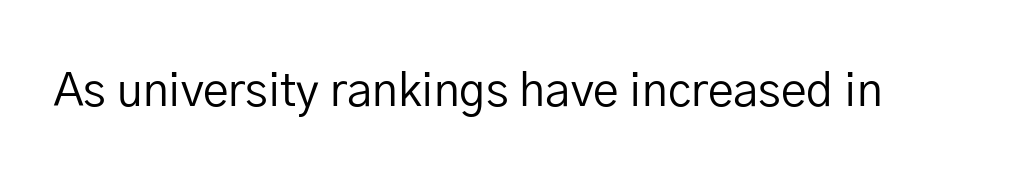
Nothing heavy about these letters — not bold at all. Rule under the text: the space is simply empty. Standard letterfit; no display-style spreading of the glyphs. The rendering uses natural spacing where letterforms have individual widths. You can tell from the bare stems that sans-serif type was used.
